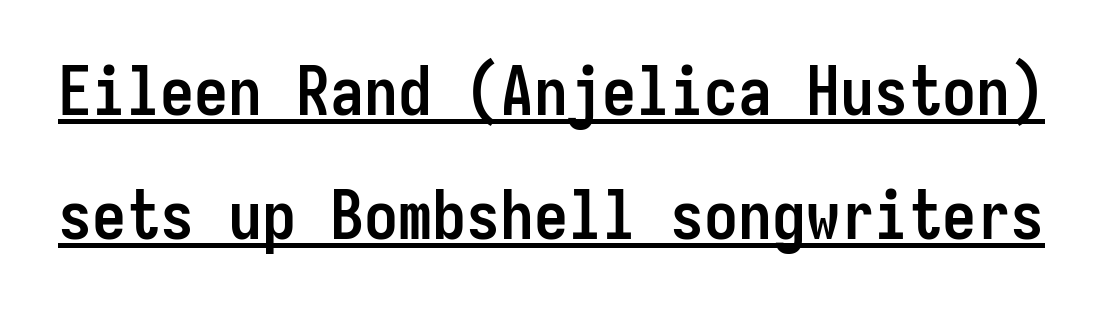
The image shows 68 px semibold, condensed sans-serif type, upright, monospaced; set line spacing 1.83x, normal letter spacing, underlined; low stroke contrast and a medium x-height.
